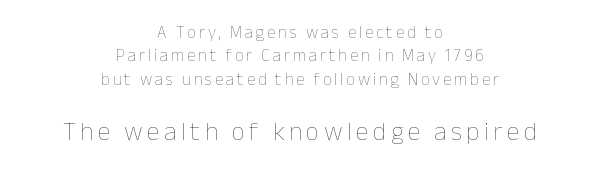
The passage shown is not bold in any degree. Does the bottom block carry the larger type? Yes, it does. Any mark beneath the type? The region is blank. Visually the block forms a symmetrical silhouette, jagged on both flanks. You can tell it's not italic because the verticals are truly vertical.
